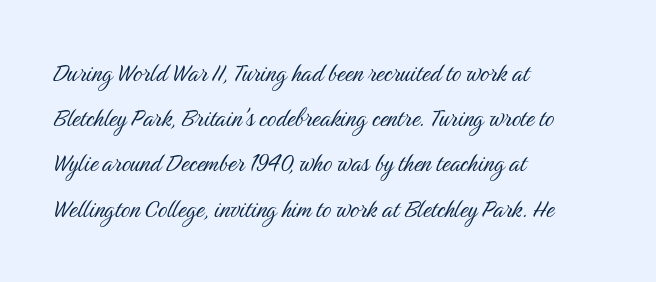
{"serif": "no", "bold": "no", "weight": "light", "width": "condensed", "stroke_contrast": "medium", "x_height": "medium", "monospaced": "no", "underline": "no", "align": "left", "line_spacing": "normal", "line_spacing_ratio": 1.56, "letter_spacing": "normal", "letter_spacing_em": 0.0, "glyph_px": 29}
